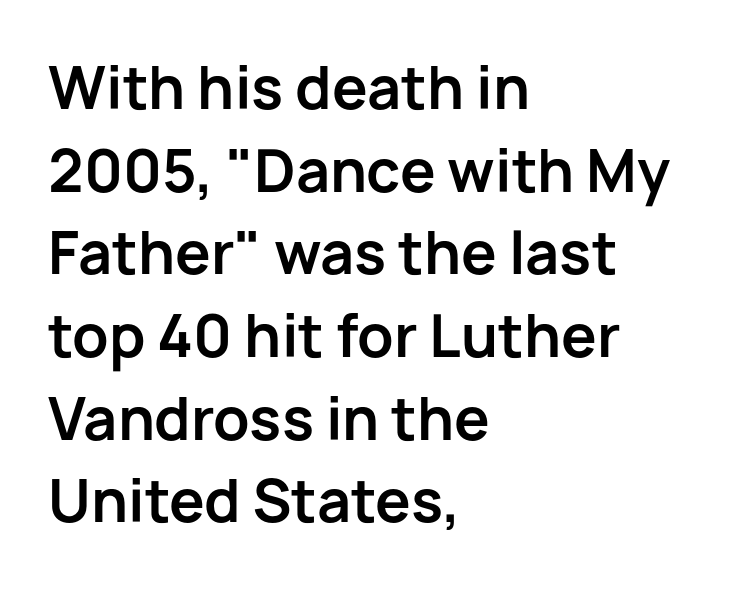
{"serif": "no", "italic": "no", "bold": "yes", "weight": "bold", "width": "normal", "stroke_contrast": "low", "x_height": "medium", "monospaced": "no", "underline": "no", "align": "left", "line_spacing": "normal", "line_spacing_ratio": 1.45, "letter_spacing": "normal", "letter_spacing_em": 0.0, "glyph_px": 57}
